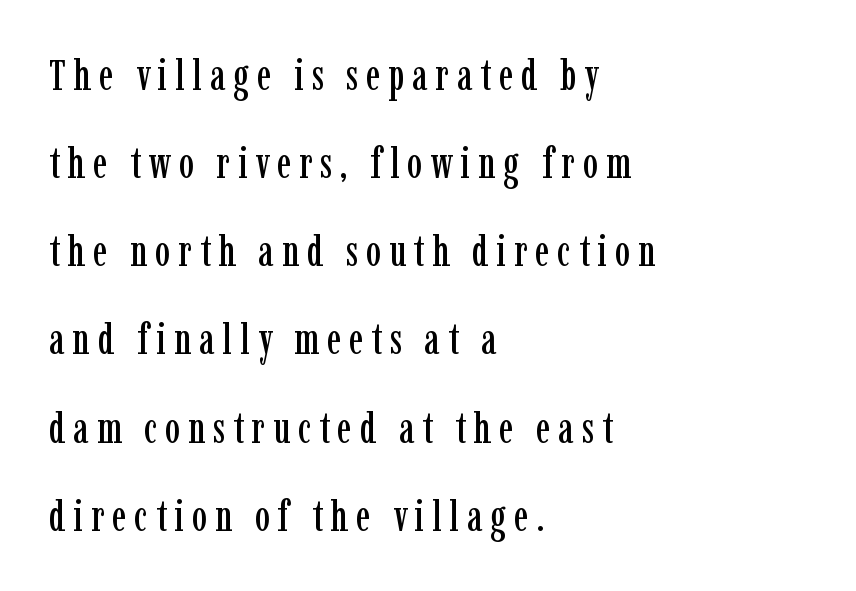
Just letters on the line, the space beneath them empty. If you drew a line through each stem, it would be perfectly vertical. Reading down the block, your eye returns to a fixed left position each line. This is serif lettering, the kind often seen in printed books. This block would shrink considerably if given ordinary leading; it's expanded now.
